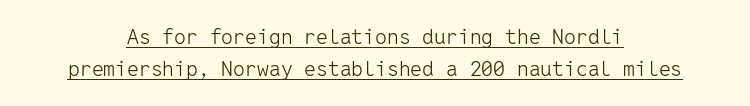
Q: Is the text bold? A: No.
Q: Is the text italic (slanted)? A: No, it is upright.
Q: Is the text underlined? A: Yes.
Q: How is the paragraph aligned? A: Centered.
Q: Is the spacing between letters normal or unusually wide? A: Normal.
Q: Is the spacing between lines tight, normal or loose? A: Normal.
